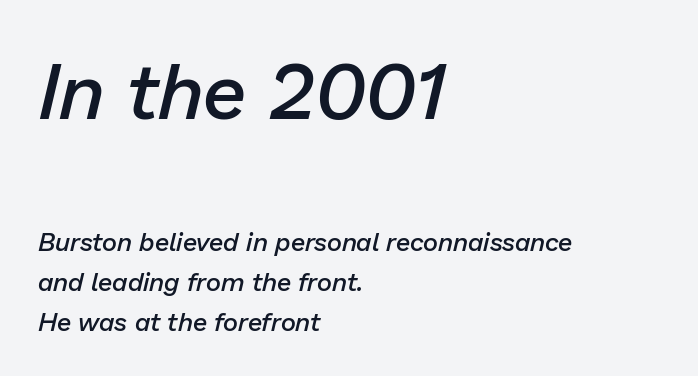
{"italic": "yes", "lean": "right", "slant_degrees": 13, "bold": "semi", "weight": "semibold", "width": "normal", "stroke_contrast": "low", "x_height": "medium", "monospaced": "no", "underline": "no", "align": "left", "line_spacing": "normal", "line_spacing_ratio": 1.55, "letter_spacing": "normal", "letter_spacing_em": 0.0, "larger_block": "first", "size_ratio": 3.04, "glyph_px": 79}
